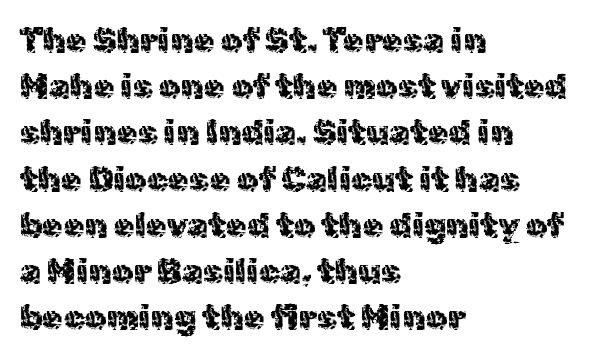
Caption: face not bold, strokes unweighted. A typesetter would call this proportional, since set widths differ per character. The face used here is rendered with its standard letterfit. Bare-footed words on every line. The setting favours the left margin, as ordinary paragraphs usually do. The block of text has a typical density, with ordinary space between rows.
